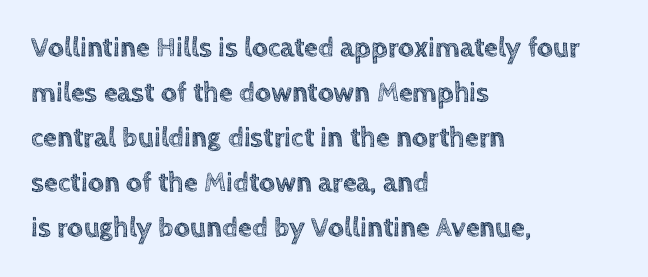
One-word summary of the alignment: left. Vertical spacing — default. The passage shown is not underscored anywhere. These lines were composed using upright roman letters.
